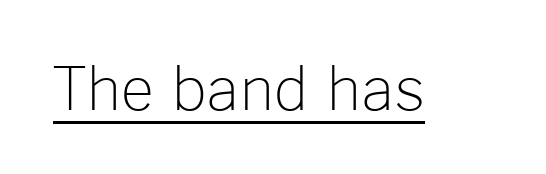
Vertical stems look standard width or narrower in stroke. Character widths vary here, with narrow letters taking less room than wide ones. Upright lettering throughout. You can see a thin bar hugging the bottom of the glyphs. Classification — sans serif.
